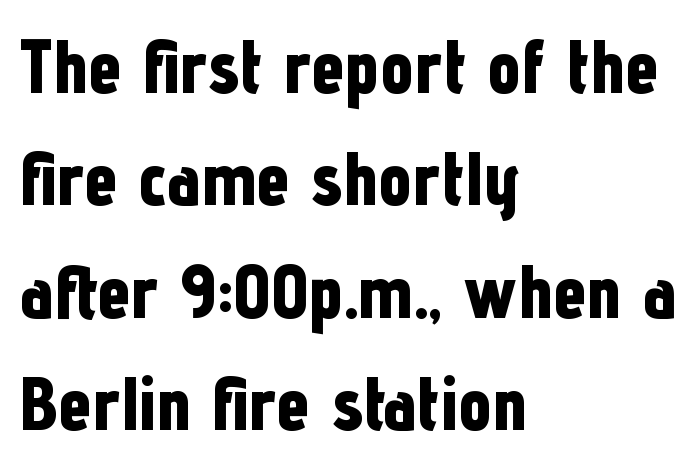
No word sits above an underline. Notice how descenders clear the ascenders below comfortably — that's standard leading. Visually the block forms a straight wall on the left and a jagged coastline on the right. Type style note: lacks serifs. The font is running at its bold setting.
